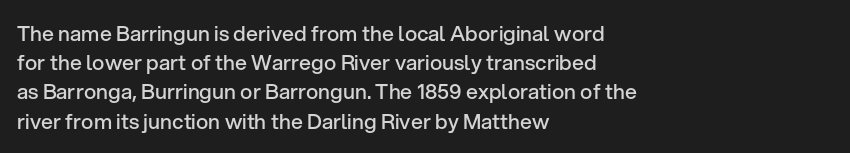
The face used here is a semibold: visibly heavier than regular, lighter than bold. Italic? Not at all — the glyphs are vertical. Default kerning and tracking; the words read as compact shapes. The paragraph shown leans on its left margin. Clear beneath every line of the passage.
